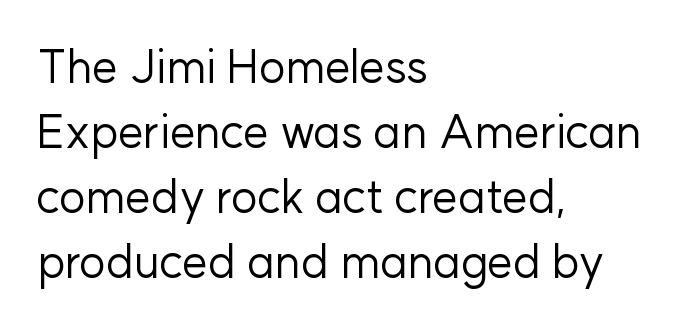
{"serif": "no", "italic": "no", "bold": "no", "weight": "regular", "width": "normal", "stroke_contrast": "low", "x_height": "medium", "monospaced": "no", "underline": "no", "align": "left", "line_spacing": "normal", "line_spacing_ratio": 1.41, "letter_spacing": "normal", "letter_spacing_em": 0.0, "glyph_px": 46}
